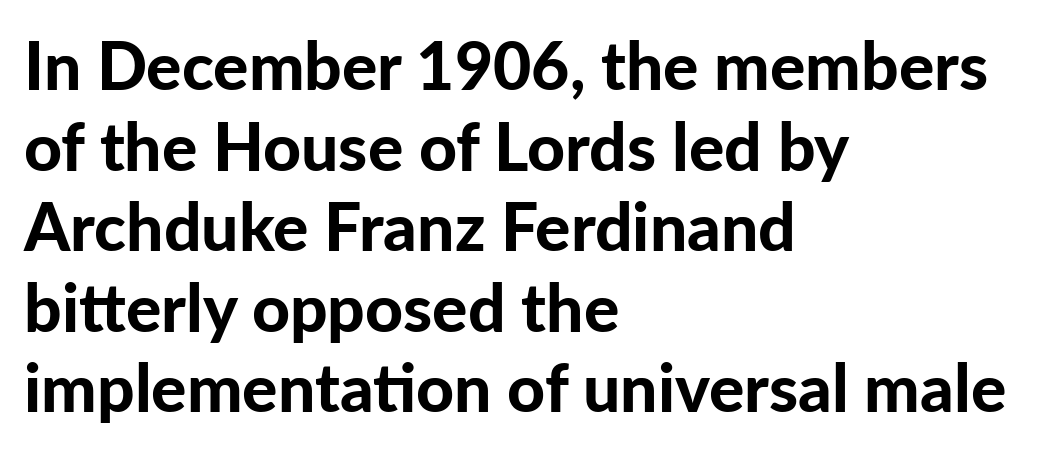
The image shows 66 px bold sans-serif type, upright; set left-aligned, line spacing 1.22x, normal letter spacing, not underlined; low stroke contrast and a medium x-height.
